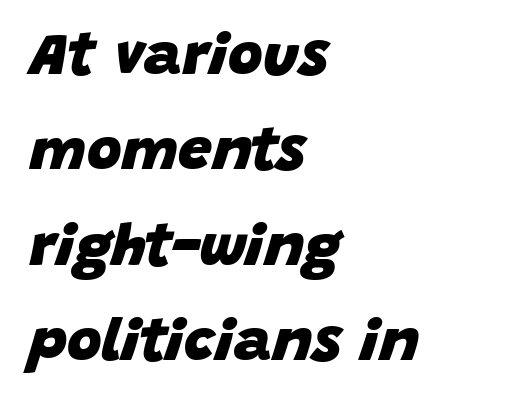
The image shows 60 px heavy type, italic (leaning right); set left-aligned, normal line spacing (1.59x), normal letter spacing, not underlined; low stroke contrast and a large x-height.
